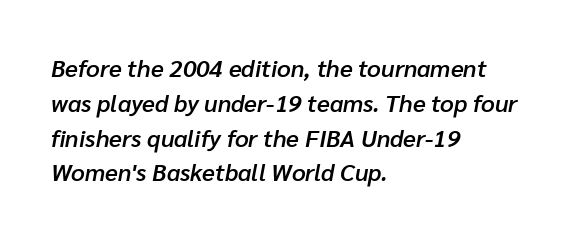
Q: Is the text bold? A: Semi-bold.
Q: Is the text italic (slanted)? A: Yes, it leans right by about 10 degrees.
Q: Is the text underlined? A: No.
Q: How is the paragraph aligned? A: Left-aligned.
Q: Is the spacing between letters normal or unusually wide? A: Normal.
Q: Is the spacing between lines tight, normal or loose? A: Normal.
